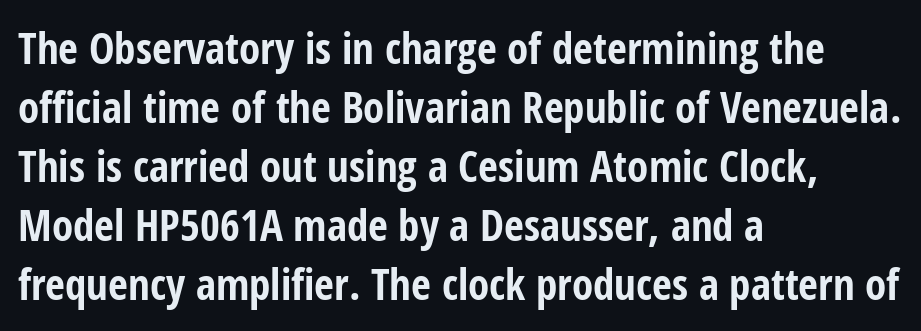
Which margin do the lines hug? The left one — the right edge is uneven. Quick note: not italic, upright. A bare baseline throughout the passage. Looks like regular typesetting: each glyph gets only the width it needs. Nothing sits at the stroke ends, so this counts as sans-serif.
